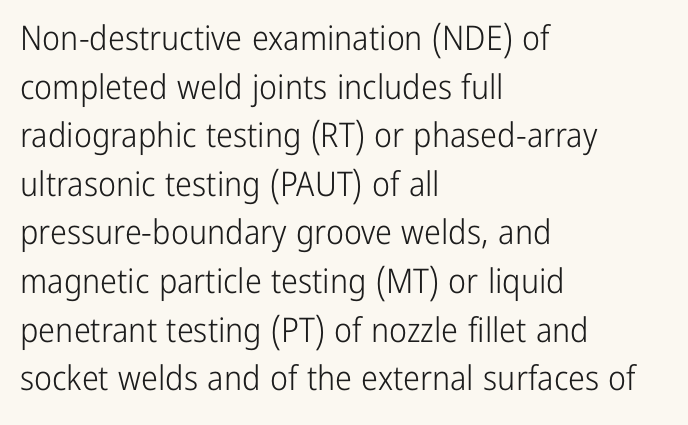
Do the characters align in a grid? No, the font is proportional. No chunkiness to these letters — they're not bold. Each row of text sits above clean, open space. The rows are spaced the way most documents space them.
